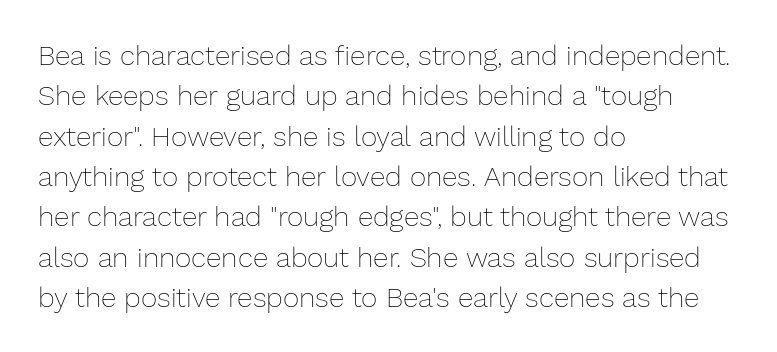
Upright lettering throughout. The weight would be labelled regular, book, light, or lighter still. Where is the straight margin? On the left. The strip under each line holds only bare page. Nobody touched the tracking dial on this one. Proportional: the letters do not fall into vertical columns.
